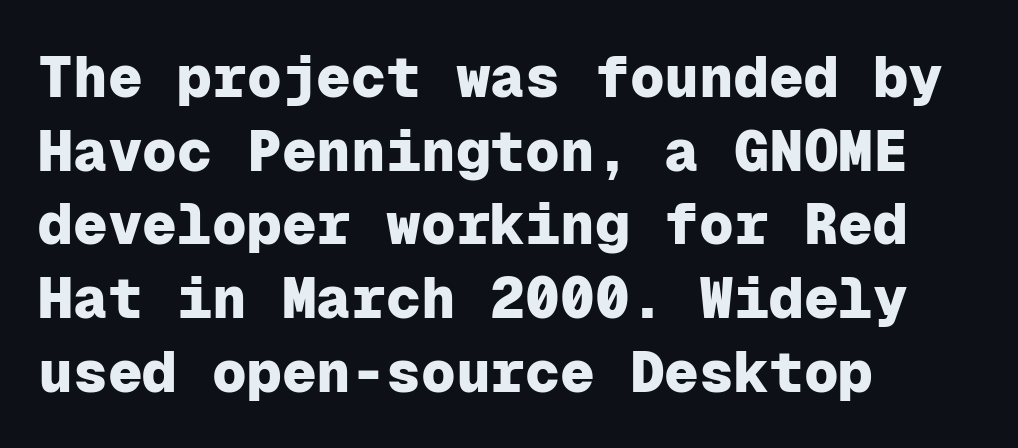
Q: Is the text bold? A: Yes.
Q: Is the text italic (slanted)? A: No, it is upright.
Q: Is the typeface a serif or a sans-serif typeface? A: Sans-serif.
Q: Is the text underlined? A: No.
Q: How is the paragraph aligned? A: Left-aligned.
Q: Is the spacing between letters normal or unusually wide? A: Normal.
Q: Is the spacing between lines tight, normal or loose? A: Normal.
Q: Width (condensed, normal, or wide)? A: Normal.
Q: Stroke contrast? A: Low.
Q: x-height? A: Medium.
Q: Monospaced? A: Yes.
